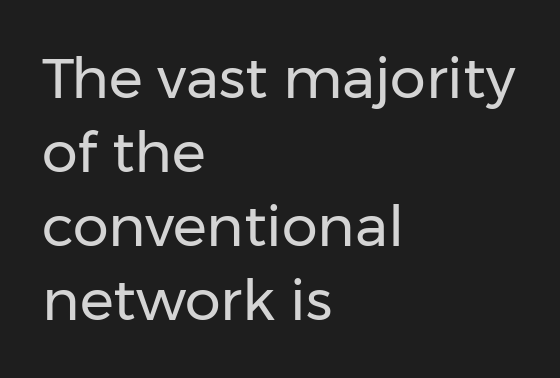
Q: Is the text bold? A: No.
Q: Is the text italic (slanted)? A: No, it is upright.
Q: Is the typeface a serif or a sans-serif typeface? A: Sans-serif.
Q: Is the text underlined? A: No.
Q: How is the paragraph aligned? A: Left-aligned.
Q: Is the spacing between letters normal or unusually wide? A: Normal.
Q: Is the spacing between lines tight, normal or loose? A: Normal.
Q: Width (condensed, normal, or wide)? A: Normal.
Q: Stroke contrast? A: Low.
Q: x-height? A: Medium.
Q: Monospaced? A: No.
